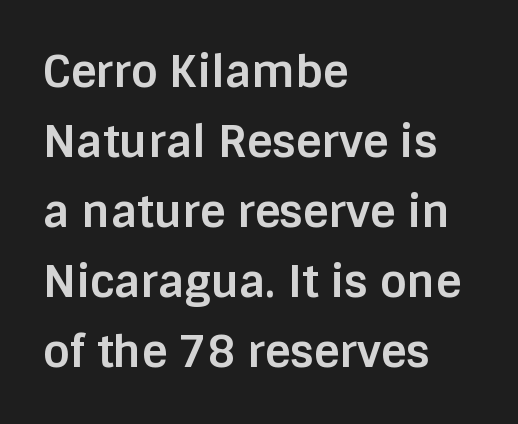
Compared with typical paragraphs, the rows here are spaced about the same. The face used here is proportionally spaced, like ordinary book or web type. Honestly, there is no underline to notice here at all. Visually the block forms a straight wall on the left and a jagged coastline on the right.
